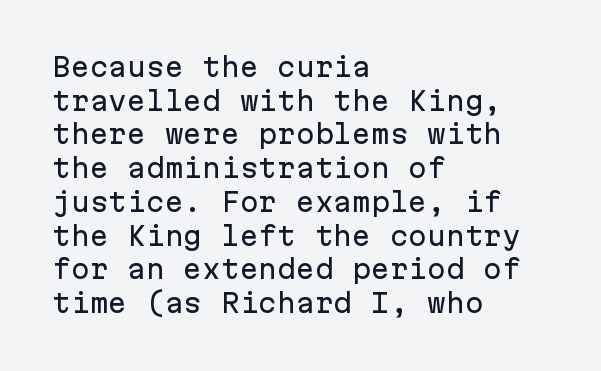
Caption: multi-line text, flush left, ragged right. The font's upright variant was chosen for this text. What stands out about the letter spacing? Nothing — it is the standard amount. Has an underline been added? It has not. This block has exactly the height ordinary leading produces.
